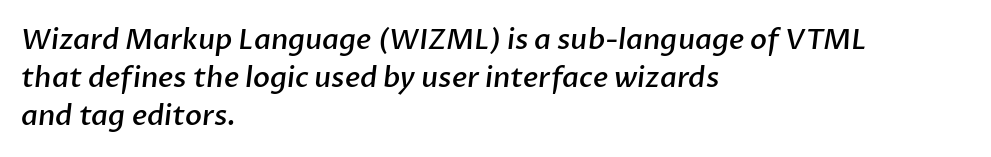
The image shows 28 px semibold sans-serif type; set left-aligned, normal line spacing (1.35x), normal letter spacing, not underlined; low stroke contrast and a medium x-height.
